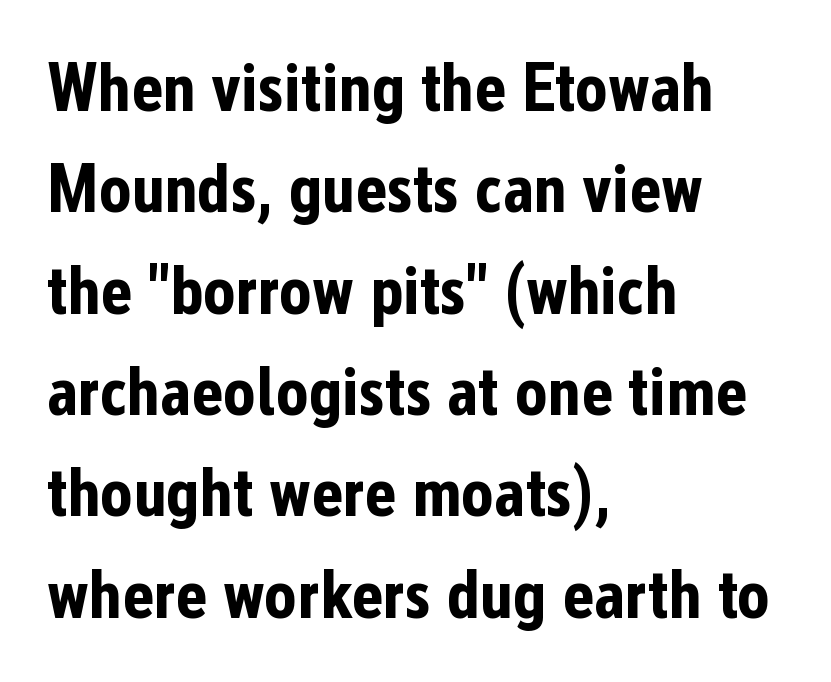
{"serif": "no", "italic": "no", "bold": "yes", "weight": "bold", "width": "condensed", "stroke_contrast": "low", "x_height": "medium", "monospaced": "no", "underline": "no", "align": "left", "line_spacing": "normal", "line_spacing_ratio": 1.49, "letter_spacing": "normal", "letter_spacing_em": 0.0, "glyph_px": 68}
